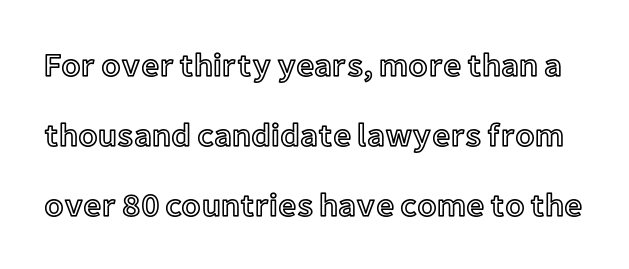
Character widths vary here, with narrow letters taking less room than wide ones. Characters remain perfectly vertical along every line. Each word holds together tightly as a unit, with standard inter-letter gaps. No word sits above an underline. This sample trades compactness for vertical openness between lines.
